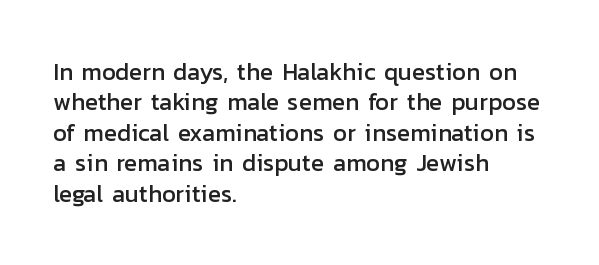
The image shows 24 px text type, upright; set left-aligned, normal line spacing (1.27x), normal letter spacing, not underlined.
